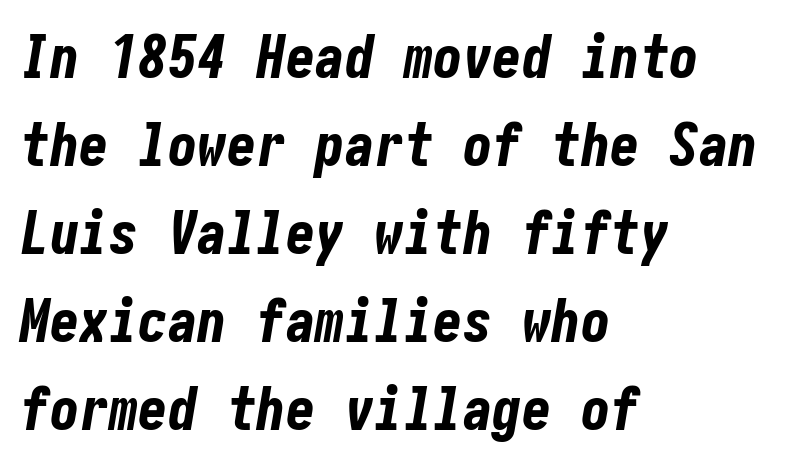
{"italic": "yes", "lean": "right", "slant_degrees": 10, "bold": "yes", "weight": "bold", "width": "condensed", "stroke_contrast": "low", "x_height": "medium", "underline": "no", "align": "left", "line_spacing": "normal", "line_spacing_ratio": 1.49, "letter_spacing": "normal", "letter_spacing_em": 0.0, "glyph_px": 59}
